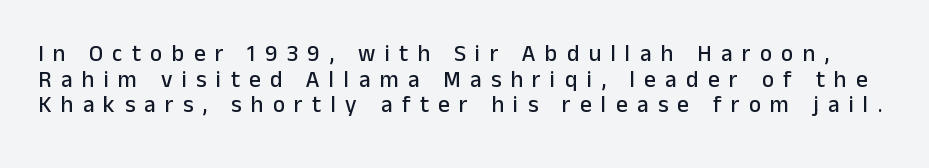
The image shows 23 px text type, upright; set tight line spacing (1.11x), unusually wide letter spacing (+0.41 em), not underlined.
